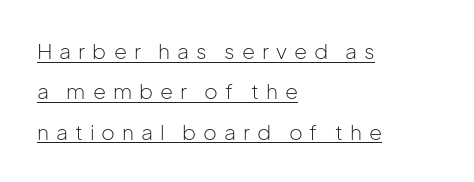
Each word looks stretched out because of the extra space between its letters. Caption: lettering with a line underneath. A roman cut, with each character standing at attention. The paragraph has a hard left edge and a soft right edge. Is there much room between lines? Yes — plenty of vertical air separates them.
